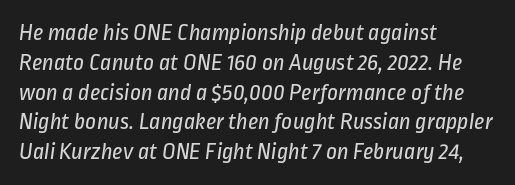
Q: Is the text bold? A: No.
Q: Is the text underlined? A: No.
Q: How is the paragraph aligned? A: Left-aligned.
Q: Is the spacing between letters normal or unusually wide? A: Normal.
